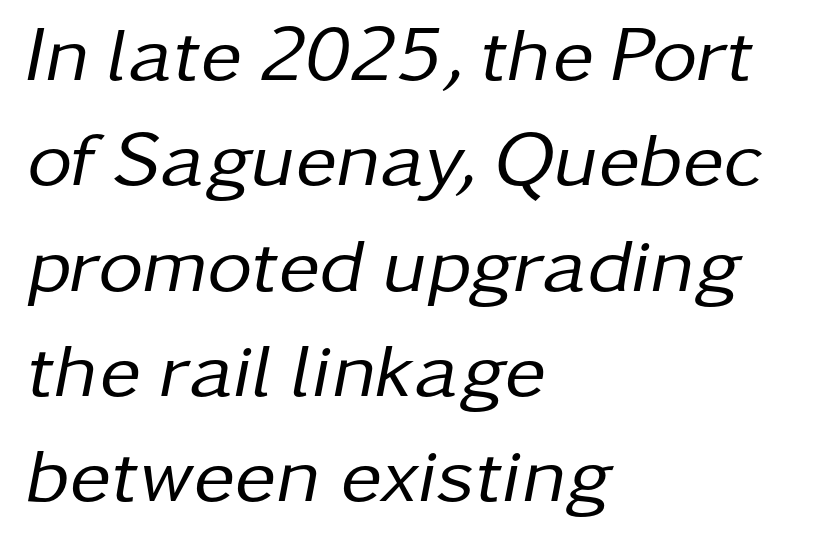
The passage shown is typed in a proportional face where columns would drift. The rendering applies a slant to the glyphs. Decoration check: the copy has no underline. Does extra space separate the letters? No, they use regular spacing. Visually the block forms a straight wall on the left and a jagged coastline on the right.
